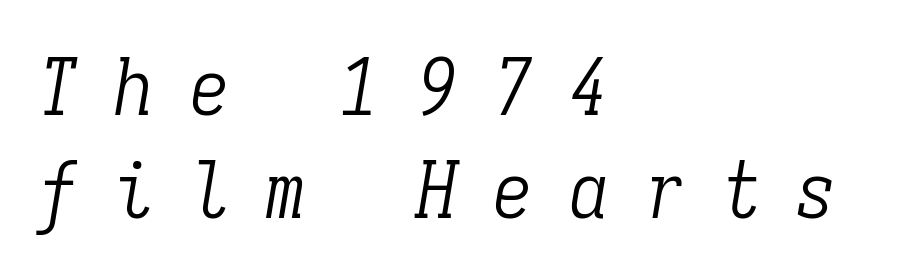
The letters carry serifs — small finishing strokes at the ends of their stems. Only glyphs here, with clear space below each row. Leftover space on each line is placed entirely after the last word. Heft: none added — not bold. The text carries the slant typical of an italic or oblique font.
